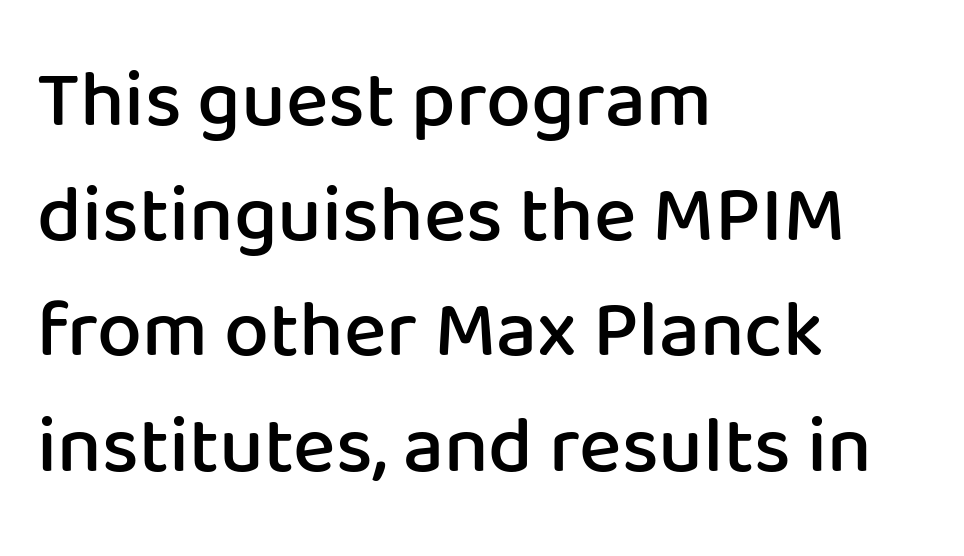
Q: Is the text bold? A: Semi-bold.
Q: Is the text italic (slanted)? A: No, it is upright.
Q: Is the typeface a serif or a sans-serif typeface? A: Sans-serif.
Q: Is the text underlined? A: No.
Q: How is the paragraph aligned? A: Left-aligned.
Q: Is the spacing between letters normal or unusually wide? A: Normal.
Q: Is the spacing between lines tight, normal or loose? A: Normal.
Q: Width (condensed, normal, or wide)? A: Normal.
Q: Stroke contrast? A: Low.
Q: x-height? A: Medium.
Q: Monospaced? A: No.
